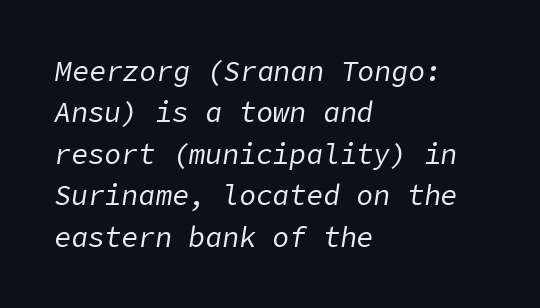
{"italic": "yes", "lean": "right", "slant_degrees": 9, "bold": "no", "weight": "regular", "width": "normal", "stroke_contrast": "low", "x_height": "medium", "underline": "no", "align": "left", "line_spacing": "normal", "line_spacing_ratio": 1.48, "letter_spacing": "normal", "letter_spacing_em": 0.0, "glyph_px": 28}
